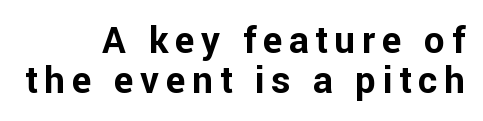
{"serif": "no", "italic": "no", "bold": "yes", "weight": "bold", "width": "normal", "stroke_contrast": "low", "x_height": "medium", "monospaced": "no", "underline": "no", "align": "right", "line_spacing": "tight", "line_spacing_ratio": 1.07, "glyph_px": 37}
